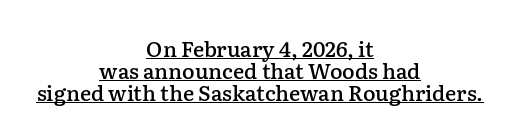
{"italic": "no", "bold": "semi", "underline": "yes", "align": "center", "line_spacing": "tight", "line_spacing_ratio": 1.04, "letter_spacing": "normal", "letter_spacing_em": 0.0, "glyph_px": 21}
